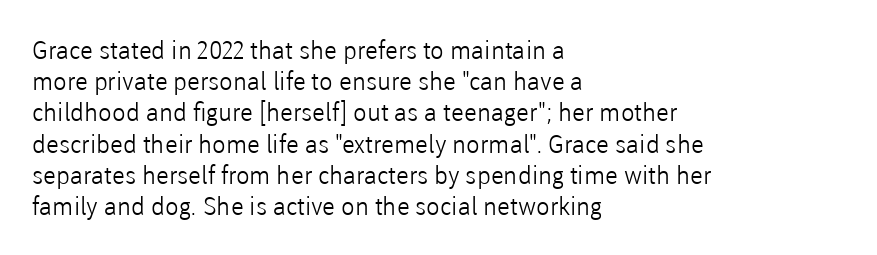
Spacing between characters is what you'd get straight out of the box. Ordinary non-slanted type is in use. The compositor pushed each line to the left boundary. Rows of type keep a routine distance in the vertical direction.
